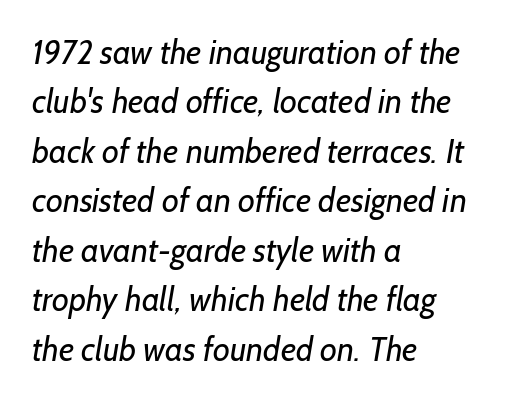
{"serif": "no", "bold": "no", "weight": "regular", "width": "normal", "stroke_contrast": "low", "x_height": "medium", "monospaced": "no", "underline": "no", "align": "left", "line_spacing": "normal", "line_spacing_ratio": 1.5, "letter_spacing": "normal", "letter_spacing_em": 0.0, "glyph_px": 33}
